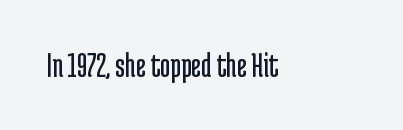
Q: Is the text bold? A: No.
Q: Is the text italic (slanted)? A: No, it is upright.
Q: Is the typeface a serif or a sans-serif typeface? A: Sans-serif.
Q: Is the text underlined? A: No.
Q: How is the paragraph aligned? A: Left-aligned.
Q: Is the spacing between letters normal or unusually wide? A: Normal.
Q: Width (condensed, normal, or wide)? A: Condensed.
Q: Stroke contrast? A: Low.
Q: x-height? A: Medium.
Q: Monospaced? A: No.
